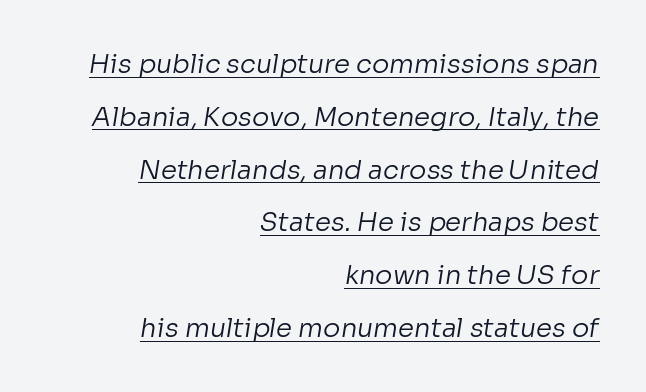
Q: Is the text bold? A: No.
Q: Is the text underlined? A: Yes.
Q: How is the paragraph aligned? A: Right-aligned.
Q: Is the spacing between letters normal or unusually wide? A: Normal.
Q: Is the spacing between lines tight, normal or loose? A: Loose.
